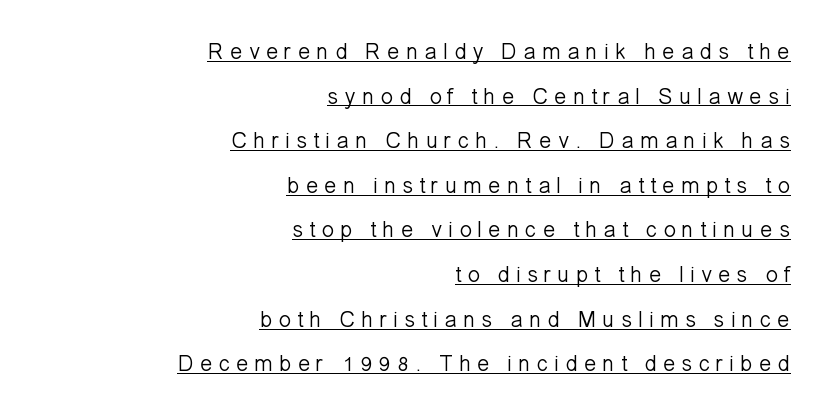
Rows of type keep a wide berth in the vertical direction. Line ends are locked; line starts wander. This is underlined copy, the kind a proofreader might mark for attention. Unbolded letterforms with no extra heft. You could only call the tracking loose — the letters float apart.
